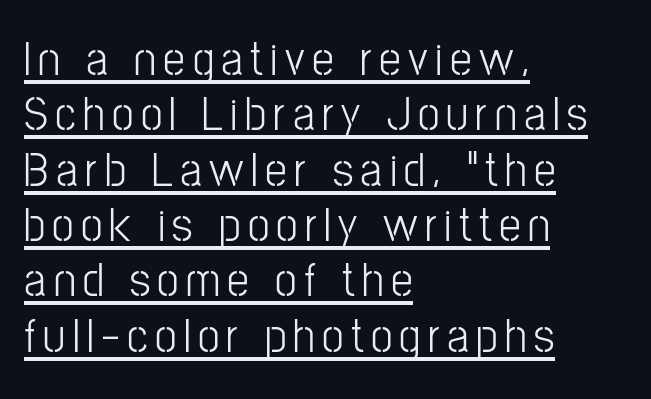
{"serif": "no", "italic": "no", "bold": "no", "weight": "light", "width": "condensed", "stroke_contrast": "low", "x_height": "medium", "monospaced": "no", "underline": "yes", "align": "left", "line_spacing": "tight", "line_spacing_ratio": 1.13, "glyph_px": 49}
